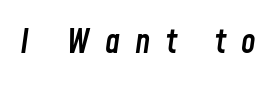
Characters follow at a spacing far wider than the type designer built in. Every letter is mildly thick-stroked: semibold rather than bold. Bare-footed words on every line. The passage shown is typed in a proportional face where columns would drift.
